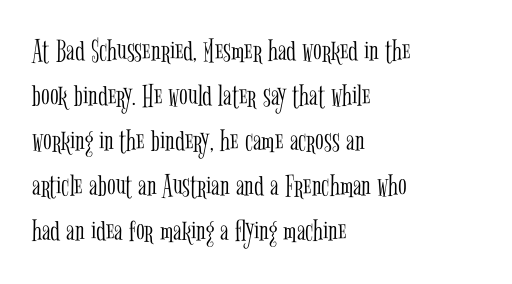
{"serif": "yes", "italic": "no", "bold": "no", "weight": "light", "width": "condensed", "stroke_contrast": "low", "x_height": "medium", "monospaced": "no", "underline": "no", "align": "left", "line_spacing": "normal", "line_spacing_ratio": 1.41, "letter_spacing": "normal", "letter_spacing_em": 0.0, "glyph_px": 32}
